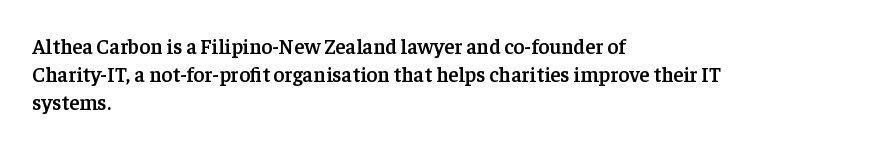
This is moderately heavy type, rendered in semibold. The baseline area is clear. The horizontal fit of the characters is conventional and even. Layout note: lines flush left.
